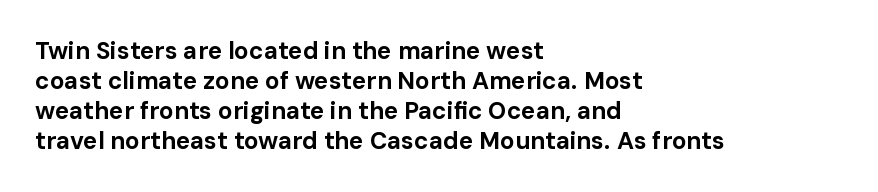
Q: Is the text bold? A: Yes.
Q: Is the text italic (slanted)? A: No, it is upright.
Q: Is the text underlined? A: No.
Q: How is the paragraph aligned? A: Left-aligned.
Q: Is the spacing between letters normal or unusually wide? A: Normal.
Q: Is the spacing between lines tight, normal or loose? A: Normal.
